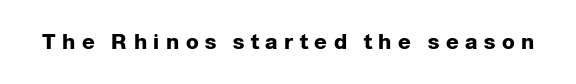
Q: Is the text bold? A: Yes.
Q: Is the text italic (slanted)? A: No, it is upright.
Q: Is the text underlined? A: No.
Q: Is the spacing between letters normal or unusually wide? A: Unusually wide.
